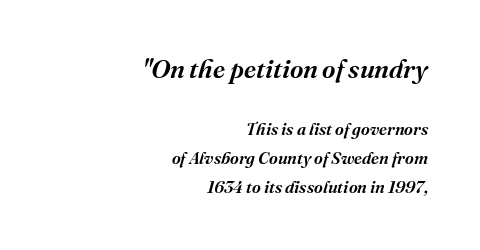
The image shows 26 px text type, italic (leaning right); set right-aligned, line spacing 1.72x, normal letter spacing, not underlined; the first (top) block is 1.53x larger.
